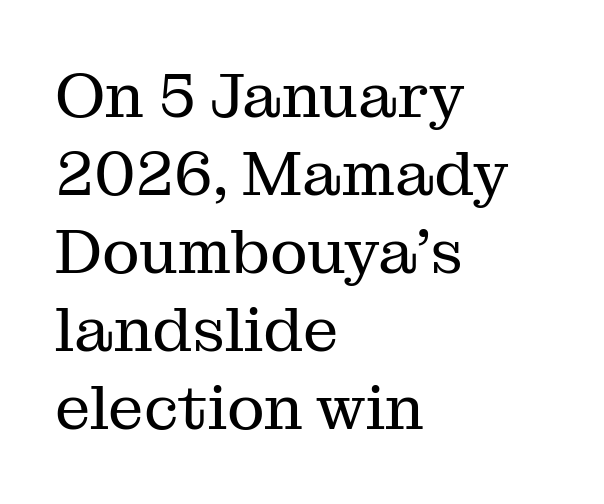
The image shows 63 px regular-weight serif type, upright; set left-aligned, line spacing 1.24x, normal letter spacing, not underlined; medium stroke contrast and a medium x-height.
